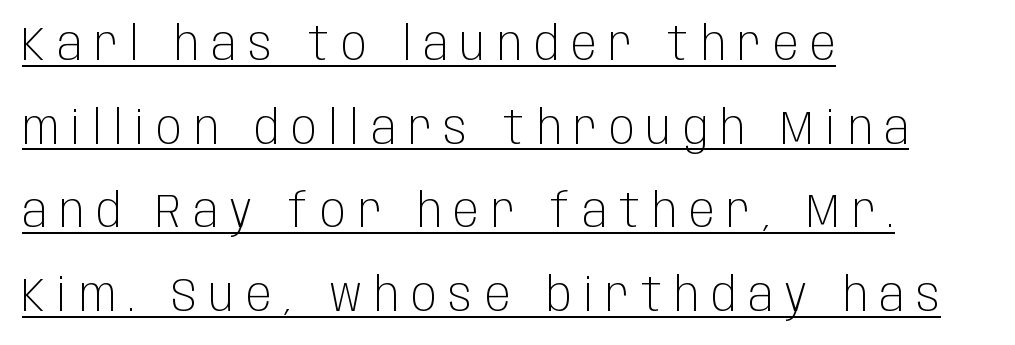
Grotesque or geometric, the face here clearly has no serifs. Every word sits above its own underline. The strokes are not fattened; the text isn't bold. The letters advance in unequal steps, a hallmark of proportional type.
